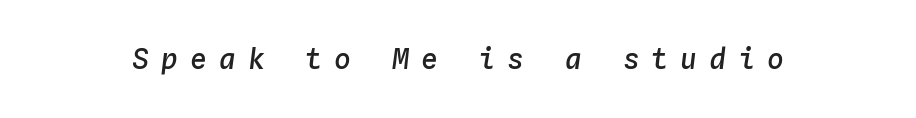
You can tell it's italic because the verticals aren't actually vertical. No word sits above an underline. The passage shown is semibold, sitting just below true bold. Monospaced: the letters line up in strict vertical columns.
